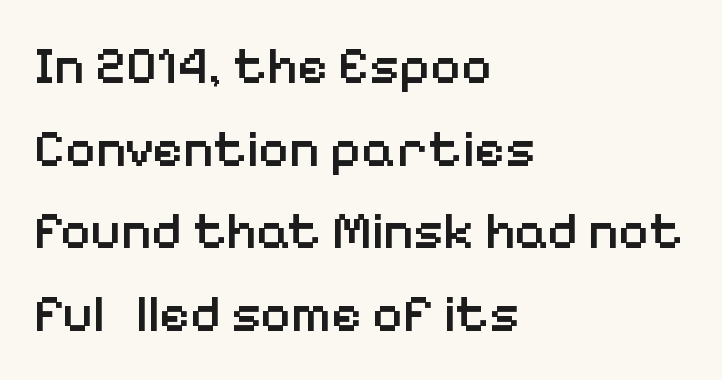
{"serif": "no", "italic": "no", "bold": "semi", "weight": "semibold", "width": "normal", "stroke_contrast": "low", "x_height": "medium", "monospaced": "no", "underline": "no", "align": "left", "line_spacing": "normal", "line_spacing_ratio": 1.59, "letter_spacing": "normal", "letter_spacing_em": 0.0, "glyph_px": 52}
